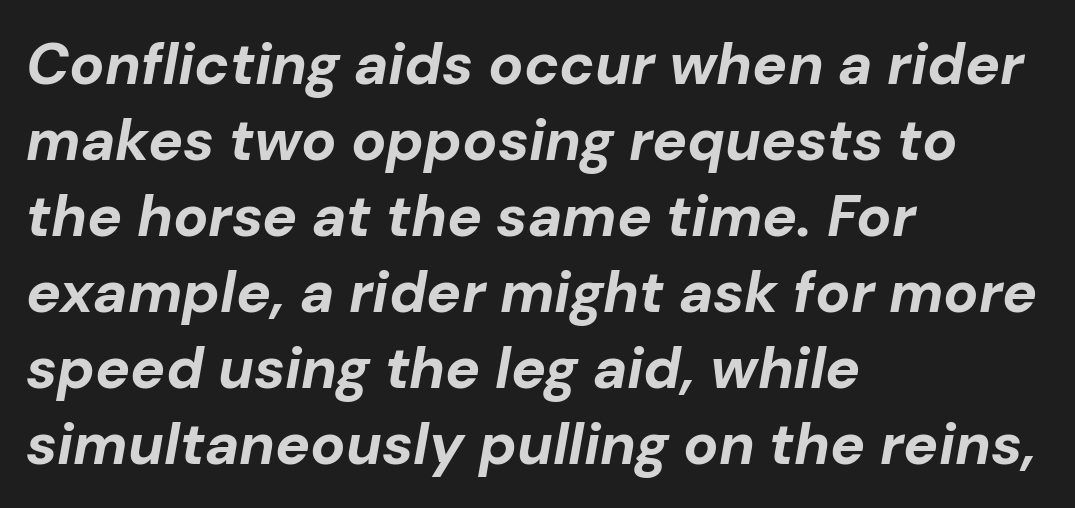
Q: Is the text bold? A: Yes.
Q: Is the text italic (slanted)? A: Yes, it leans right by about 10 degrees.
Q: Is the text underlined? A: No.
Q: How is the paragraph aligned? A: Left-aligned.
Q: Is the spacing between letters normal or unusually wide? A: Normal.
Q: Is the spacing between lines tight, normal or loose? A: Normal.
Q: Width (condensed, normal, or wide)? A: Normal.
Q: Stroke contrast? A: Low.
Q: x-height? A: Medium.
Q: Monospaced? A: No.
